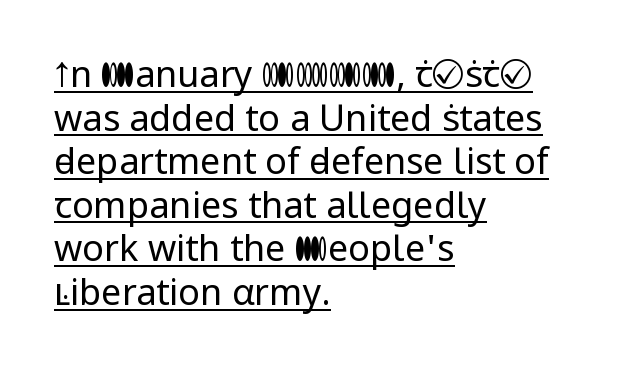
A typesetter would label this face a sans. Stem width sits at or under what a default text font uses. Posture: upright roman. The letters advance in unequal steps, a hallmark of proportional type.
